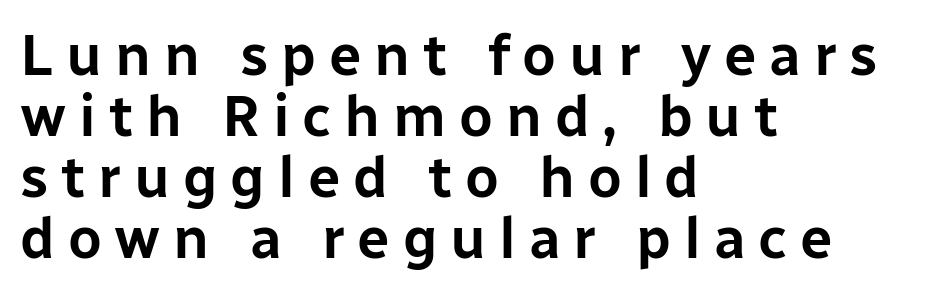
The image shows 58 px sans-serif type, upright; set left-aligned, tight line spacing (1.05x), unusually wide letter spacing (+0.22 em), not underlined; low stroke contrast and a medium x-height.
